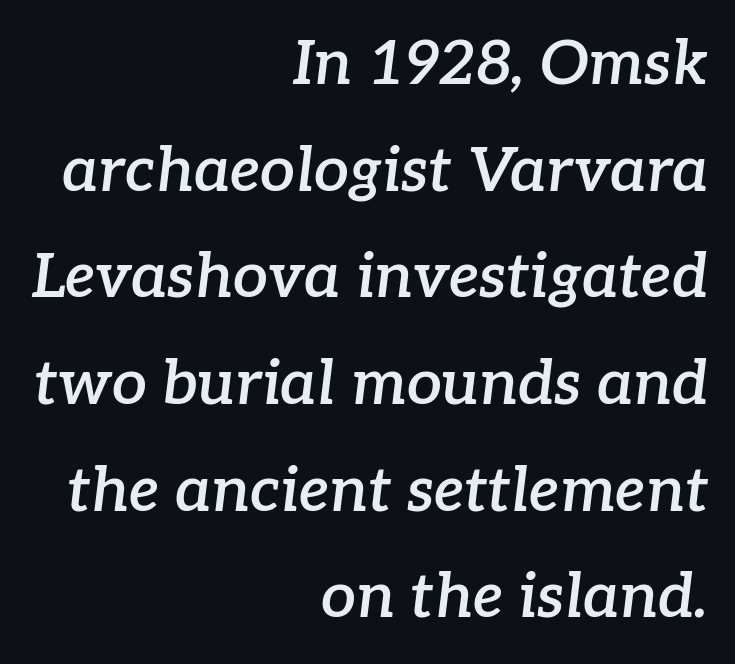
The image shows 62 px semibold serif type, italic (leaning right); set right-aligned, line spacing 1.72x, normal letter spacing, not underlined; low stroke contrast and a medium x-height.
